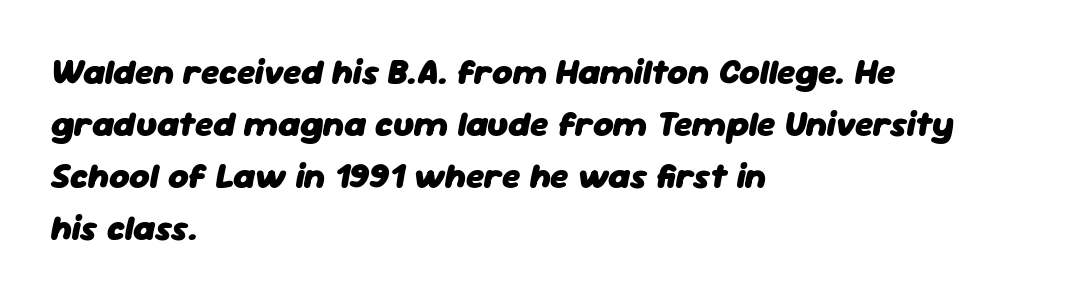
The image shows 35 px heavy type, italic (leaning right); set left-aligned, normal line spacing (1.49x), normal letter spacing, not underlined; low stroke contrast and a medium x-height.
